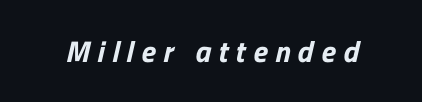
Q: Is the typeface a serif or a sans-serif typeface? A: Sans-serif.
Q: Is the text underlined? A: No.
Q: Is the spacing between letters normal or unusually wide? A: Unusually wide.
Q: Width (condensed, normal, or wide)? A: Normal.
Q: Stroke contrast? A: Low.
Q: x-height? A: Medium.
Q: Monospaced? A: No.
